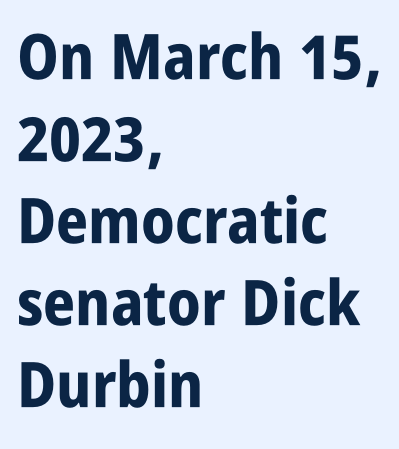
{"serif": "no", "italic": "no", "bold": "yes", "weight": "bold", "width": "condensed", "stroke_contrast": "low", "x_height": "large", "monospaced": "no", "underline": "no", "align": "left", "line_spacing": "normal", "line_spacing_ratio": 1.3, "letter_spacing": "normal", "letter_spacing_em": 0.0, "glyph_px": 63}
